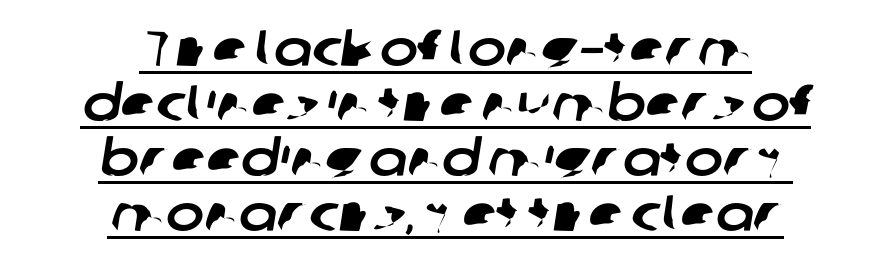
{"serif": "no", "width": "normal", "stroke_contrast": "low", "x_height": "medium", "monospaced": "no", "underline": "yes", "align": "center", "line_spacing": "tight", "line_spacing_ratio": 1.08, "letter_spacing": "normal", "letter_spacing_em": 0.0, "glyph_px": 51}
